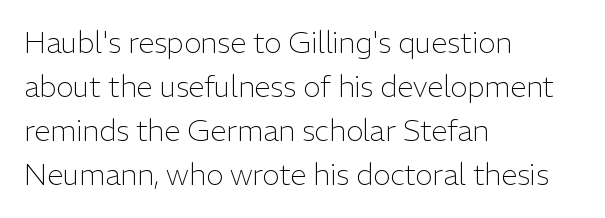
The image shows 29 px light sans-serif type, upright; set left-aligned, normal line spacing (1.52x), normal letter spacing, not underlined; low stroke contrast and a medium x-height.
